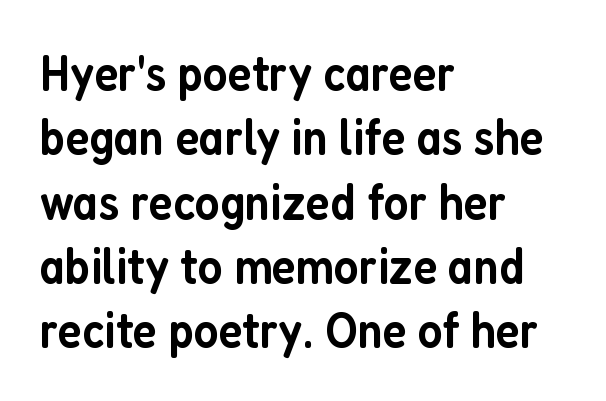
The image shows 51 px semibold, condensed sans-serif type, upright; set left-aligned, normal line spacing (1.26x), normal letter spacing, not underlined; low stroke contrast and a medium x-height.
